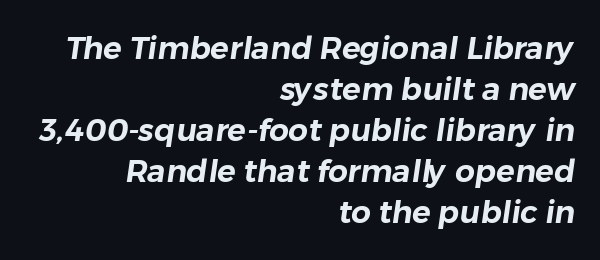
The image shows 31 px sans-serif type; set right-aligned, normal line spacing (1.32x), normal letter spacing, not underlined; low stroke contrast and a medium x-height.
